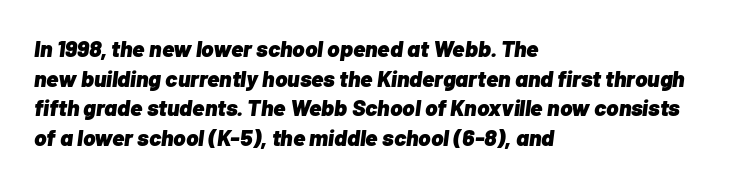
Compared with a centered layout, this one pins lines to the left instead. Is the letter spacing exaggerated? No — it looks like the ordinary default. What's the leading like? Ordinary, nothing unusual. Does the weight exceed regular? Yes, all the way to bold. The passage shown leans; its letterforms are oblique. The gap between lines stays unmarked.
